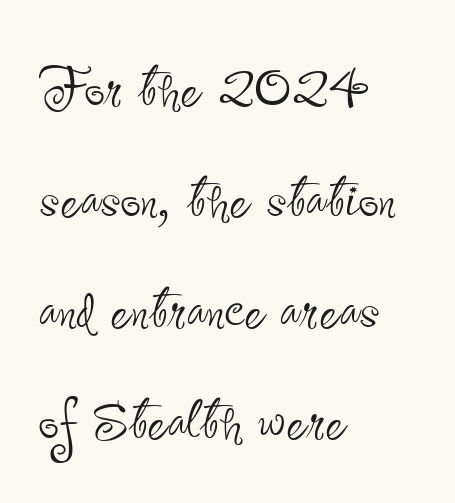
Q: Is the text bold? A: No.
Q: Is the text italic (slanted)? A: Yes.
Q: Is the typeface a serif or a sans-serif typeface? A: Sans-serif.
Q: Is the text underlined? A: No.
Q: How is the paragraph aligned? A: Left-aligned.
Q: Is the spacing between letters normal or unusually wide? A: Normal.
Q: Is the spacing between lines tight, normal or loose? A: Normal.
Q: Width (condensed, normal, or wide)? A: Condensed.
Q: Stroke contrast? A: Low.
Q: x-height? A: Small.
Q: Monospaced? A: No.
